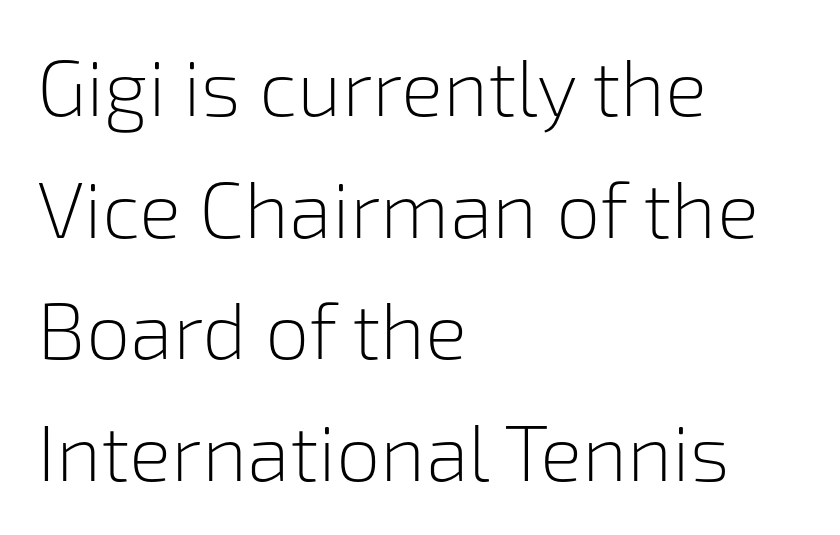
Regarding leading, the lines here are spaced in the standard way. Spacing between characters is what you'd get straight out of the box. Tall strokes in this sample are plumb rather than angled. Leftover space on each line is placed entirely after the last word. Nothing heavy about these letters — not bold at all. This sample has the flowing, uneven cadence of proportional lettering.
